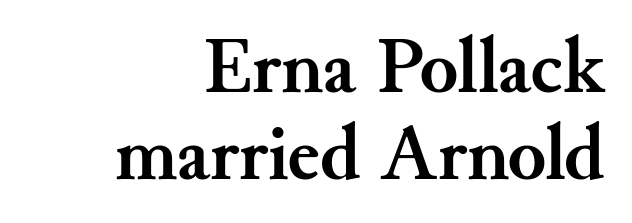
The image shows 79 px semibold serif type, upright; set right-aligned, tight line spacing (1.1x), normal letter spacing, not underlined; medium stroke contrast and a small x-height.
